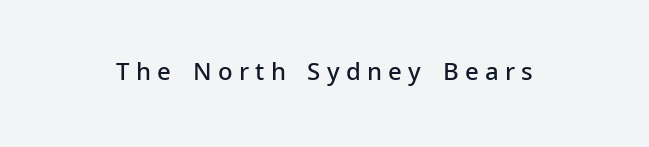
Moderately thickened strokes mark this as semibold type. The baseline area is clear. The gaps between neighbouring characters are conspicuously large. The axis of the letterforms is exactly vertical.
